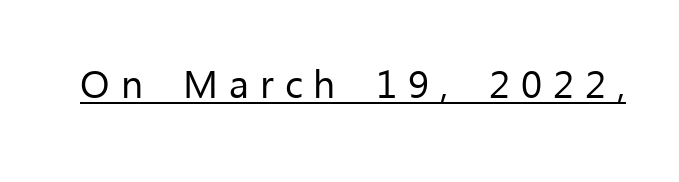
The image shows 39 px regular-weight sans-serif type, upright; set unusually wide letter spacing (+0.28 em), underlined; low stroke contrast and a medium x-height.
